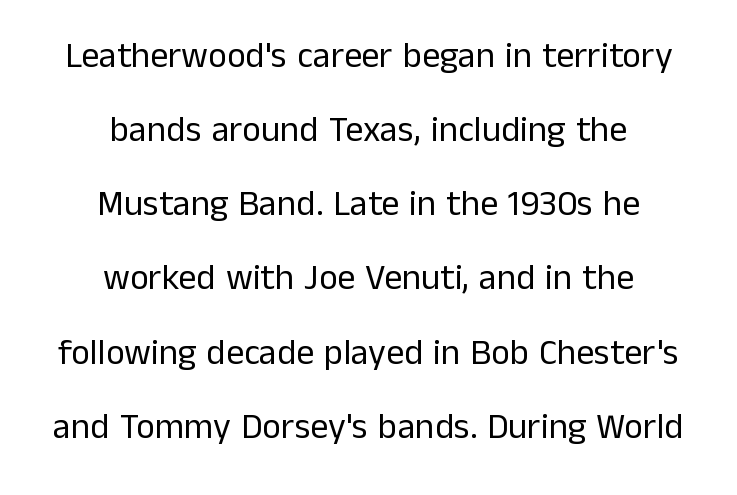
Q: Is the text bold? A: No.
Q: Is the text italic (slanted)? A: No, it is upright.
Q: Is the typeface a serif or a sans-serif typeface? A: Sans-serif.
Q: Is the text underlined? A: No.
Q: How is the paragraph aligned? A: Centered.
Q: Is the spacing between letters normal or unusually wide? A: Normal.
Q: Is the spacing between lines tight, normal or loose? A: Loose.
Q: Width (condensed, normal, or wide)? A: Normal.
Q: Stroke contrast? A: Low.
Q: x-height? A: Medium.
Q: Monospaced? A: No.
